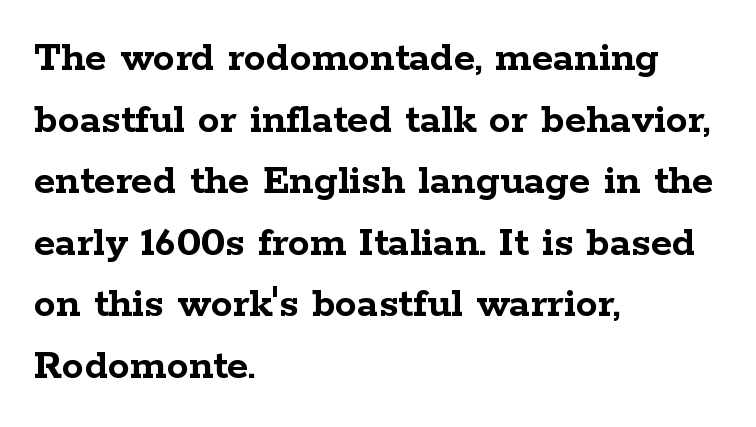
{"serif": "yes", "italic": "no", "bold": "yes", "weight": "semibold", "width": "wide", "stroke_contrast": "low", "x_height": "medium", "monospaced": "no", "underline": "no", "align": "left", "line_spacing": "normal", "line_spacing_ratio": 1.4, "letter_spacing": "normal", "letter_spacing_em": 0.0, "glyph_px": 44}
